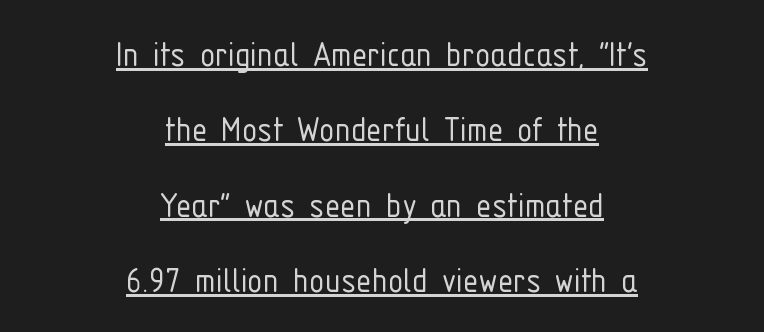
Q: Is the text bold? A: No.
Q: Is the text italic (slanted)? A: No, it is upright.
Q: Is the typeface a serif or a sans-serif typeface? A: Sans-serif.
Q: Is the text underlined? A: Yes.
Q: How is the paragraph aligned? A: Centered.
Q: Is the spacing between letters normal or unusually wide? A: Normal.
Q: Is the spacing between lines tight, normal or loose? A: Loose.
Q: Width (condensed, normal, or wide)? A: Condensed.
Q: Stroke contrast? A: Low.
Q: x-height? A: Medium.
Q: Monospaced? A: No.
